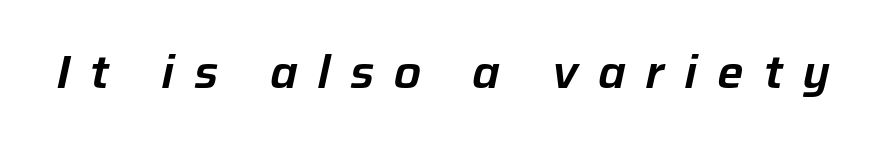
Beneath every word, the page is bare. In terms of posture, this sample is oblique. The letterforms stand isolated, each surrounded by extra space. Do the characters align in a grid? No, the font is proportional.
